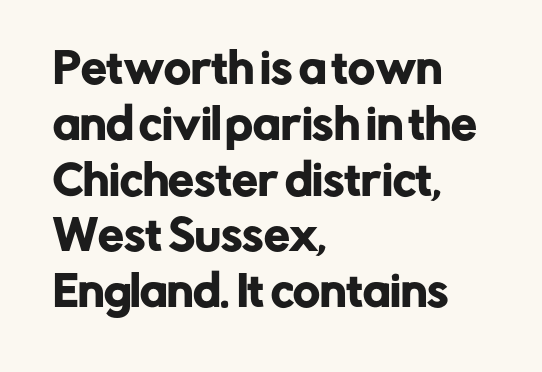
Q: Is the text italic (slanted)? A: No, it is upright.
Q: Is the typeface a serif or a sans-serif typeface? A: Sans-serif.
Q: Is the text underlined? A: No.
Q: How is the paragraph aligned? A: Left-aligned.
Q: Is the spacing between letters normal or unusually wide? A: Normal.
Q: Is the spacing between lines tight, normal or loose? A: Normal.
Q: Width (condensed, normal, or wide)? A: Normal.
Q: Stroke contrast? A: Low.
Q: x-height? A: Medium.
Q: Monospaced? A: No.
